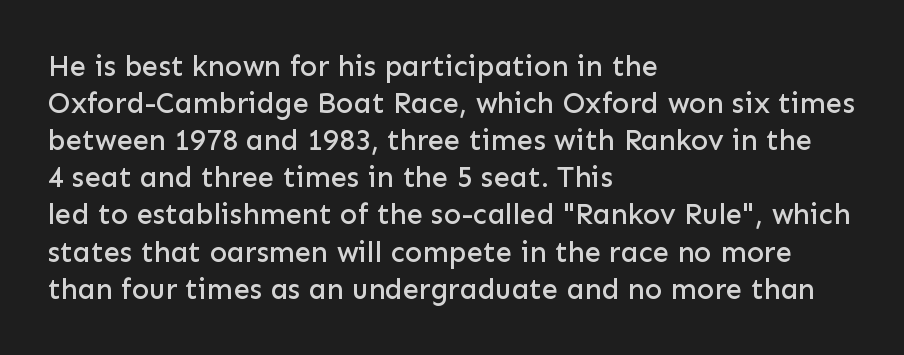
Has an underline been added? It has not. Is the letter spacing exaggerated? No — it looks like the ordinary default. Is this a fixed-width face? No — the glyphs have proportional, varying widths. It's the straight-up-and-down kind of type. Horizontally, the lines are justified to the leading edge only.
